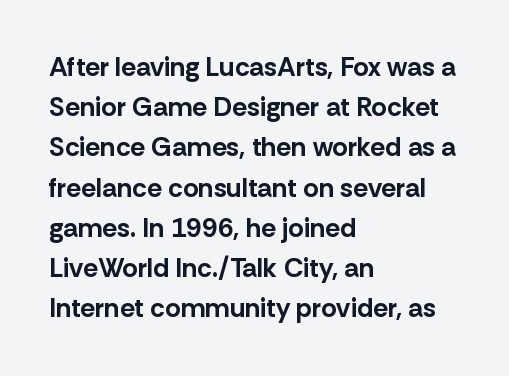
The rag falls on the right side of this text block. The axis of the letterforms is exactly vertical. Descender tails drop into unmarked territory. Inter-character spacing is left at the font's built-in metrics. Heavy, bold letterforms.
